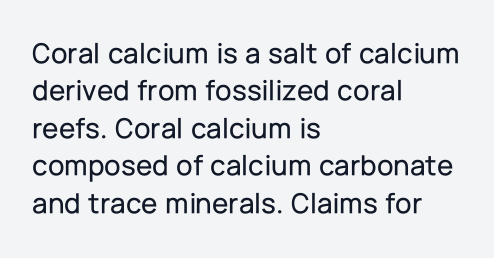
The image shows 30 px sans-serif type, upright; set left-aligned, normal line spacing (1.25x), normal letter spacing, not underlined; low stroke contrast and a medium x-height.
